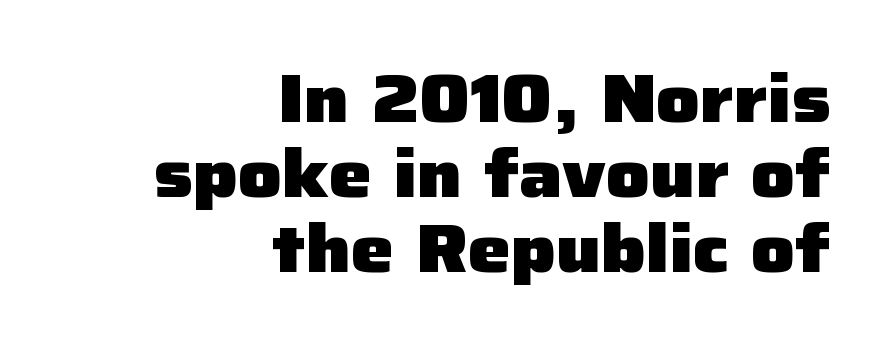
{"serif": "no", "italic": "no", "bold": "yes", "weight": "heavy", "width": "normal", "stroke_contrast": "low", "x_height": "medium", "monospaced": "no", "underline": "no", "align": "right", "line_spacing": "tight", "line_spacing_ratio": 1.1, "letter_spacing": "normal", "letter_spacing_em": 0.0, "glyph_px": 68}
